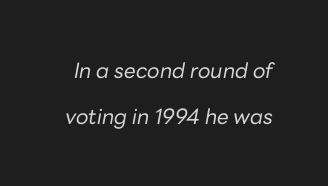
Q: Is the text bold? A: No.
Q: Is the text italic (slanted)? A: Yes, it leans right by about 10 degrees.
Q: Is the text underlined? A: No.
Q: Is the spacing between letters normal or unusually wide? A: Normal.
Q: Is the spacing between lines tight, normal or loose? A: Loose.
